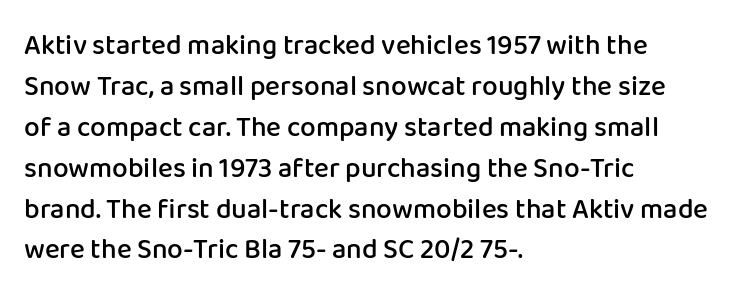
Q: Is the text bold? A: Semi-bold.
Q: Is the text italic (slanted)? A: No, it is upright.
Q: Is the typeface a serif or a sans-serif typeface? A: Sans-serif.
Q: Is the text underlined? A: No.
Q: How is the paragraph aligned? A: Left-aligned.
Q: Is the spacing between letters normal or unusually wide? A: Normal.
Q: Is the spacing between lines tight, normal or loose? A: Normal.
Q: Width (condensed, normal, or wide)? A: Normal.
Q: Stroke contrast? A: Low.
Q: x-height? A: Medium.
Q: Monospaced? A: No.
